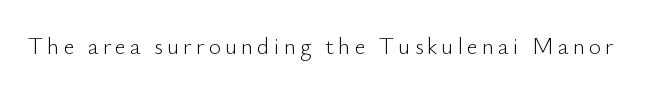
Only glyphs here, with clear space below each row. Posture: upright roman. The font is comparable to plain body text, perhaps lighter.
